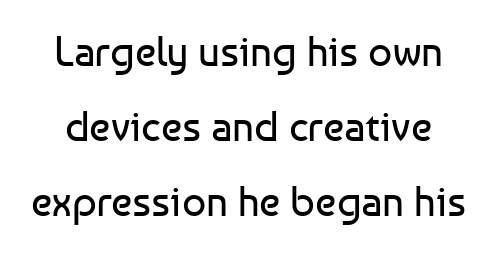
Q: Is the text bold? A: No.
Q: Is the text italic (slanted)? A: No, it is upright.
Q: Is the typeface a serif or a sans-serif typeface? A: Sans-serif.
Q: Is the text underlined? A: No.
Q: Is the spacing between letters normal or unusually wide? A: Normal.
Q: Width (condensed, normal, or wide)? A: Normal.
Q: Stroke contrast? A: Low.
Q: x-height? A: Medium.
Q: Monospaced? A: No.
